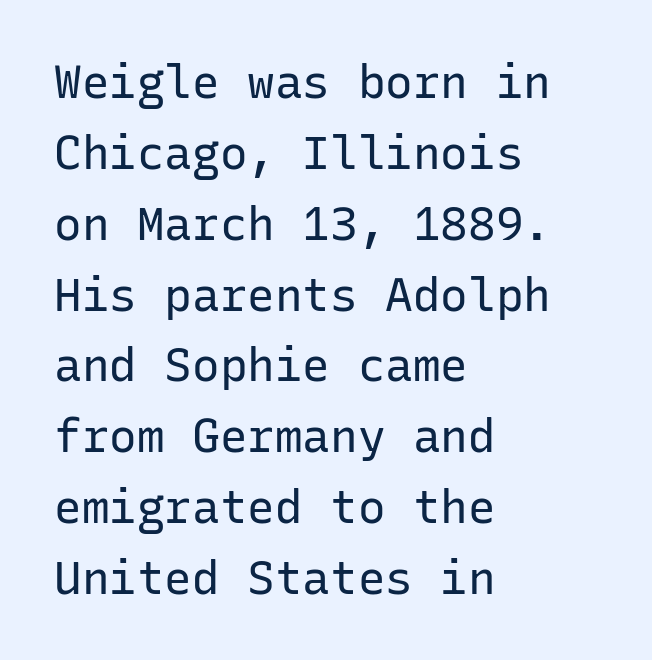
Q: Is the text bold? A: No.
Q: Is the text italic (slanted)? A: No, it is upright.
Q: Is the typeface a serif or a sans-serif typeface? A: Sans-serif.
Q: Is the text underlined? A: No.
Q: How is the paragraph aligned? A: Left-aligned.
Q: Is the spacing between letters normal or unusually wide? A: Normal.
Q: Is the spacing between lines tight, normal or loose? A: Normal.
Q: Width (condensed, normal, or wide)? A: Normal.
Q: Stroke contrast? A: Low.
Q: x-height? A: Medium.
Q: Monospaced? A: Yes.
